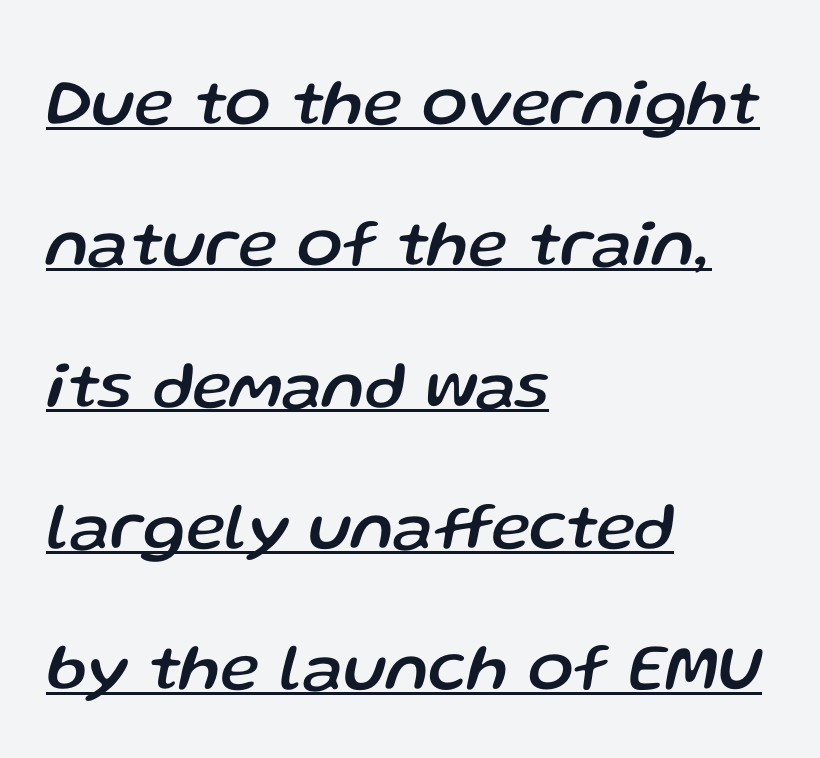
{"italic": "yes", "lean": "right", "slant_degrees": 13, "width": "normal", "stroke_contrast": "low", "x_height": "medium", "monospaced": "no", "underline": "yes", "align": "left", "line_spacing": "loose", "line_spacing_ratio": 2.11, "letter_spacing": "normal", "letter_spacing_em": 0.0, "glyph_px": 67}
